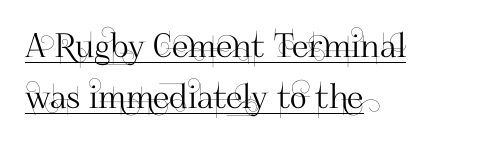
Q: Is the text italic (slanted)? A: No, it is upright.
Q: Is the typeface a serif or a sans-serif typeface? A: Sans-serif.
Q: Is the text underlined? A: Yes.
Q: How is the paragraph aligned? A: Left-aligned.
Q: Is the spacing between letters normal or unusually wide? A: Normal.
Q: Is the spacing between lines tight, normal or loose? A: Normal.
Q: Width (condensed, normal, or wide)? A: Normal.
Q: Stroke contrast? A: High.
Q: x-height? A: Small.
Q: Monospaced? A: No.
